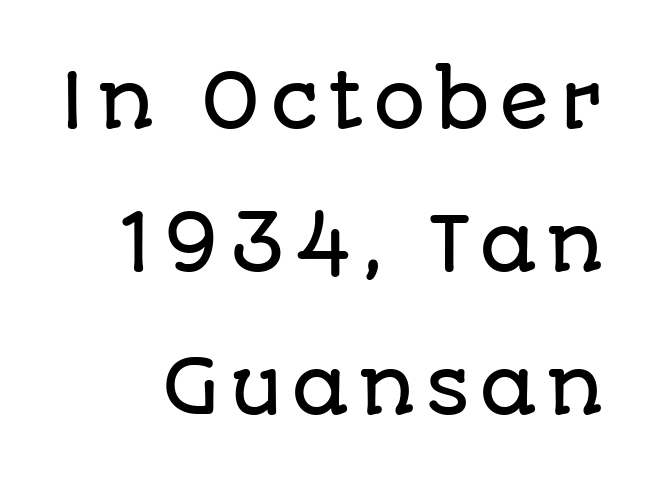
Q: Is the text italic (slanted)? A: No, it is upright.
Q: Is the typeface a serif or a sans-serif typeface? A: Sans-serif.
Q: Is the text underlined? A: No.
Q: Is the spacing between lines tight, normal or loose? A: Loose.
Q: Width (condensed, normal, or wide)? A: Normal.
Q: Stroke contrast? A: Low.
Q: x-height? A: Large.
Q: Monospaced? A: No.
